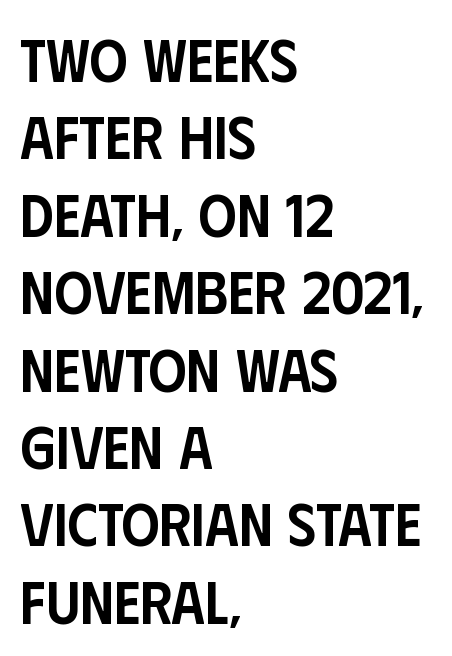
Q: Is the text bold? A: Semi-bold.
Q: Is the text italic (slanted)? A: No, it is upright.
Q: Is the typeface a serif or a sans-serif typeface? A: Sans-serif.
Q: Is the text underlined? A: No.
Q: How is the paragraph aligned? A: Left-aligned.
Q: Is the spacing between letters normal or unusually wide? A: Normal.
Q: Is the spacing between lines tight, normal or loose? A: Normal.
Q: Width (condensed, normal, or wide)? A: Condensed.
Q: Stroke contrast? A: Low.
Q: x-height? A: Large.
Q: Monospaced? A: No.
